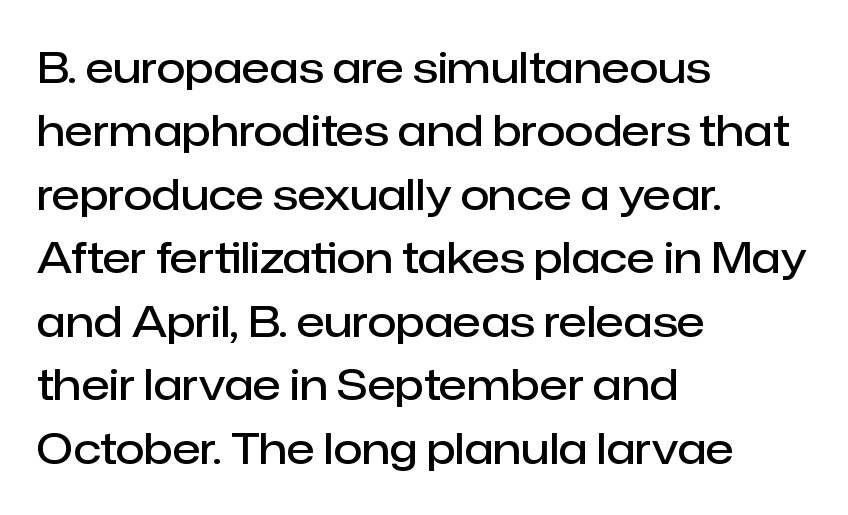
The image shows 42 px semibold sans-serif type, upright; set left-aligned, normal line spacing (1.51x), normal letter spacing, not underlined; low stroke contrast and a medium x-height.
